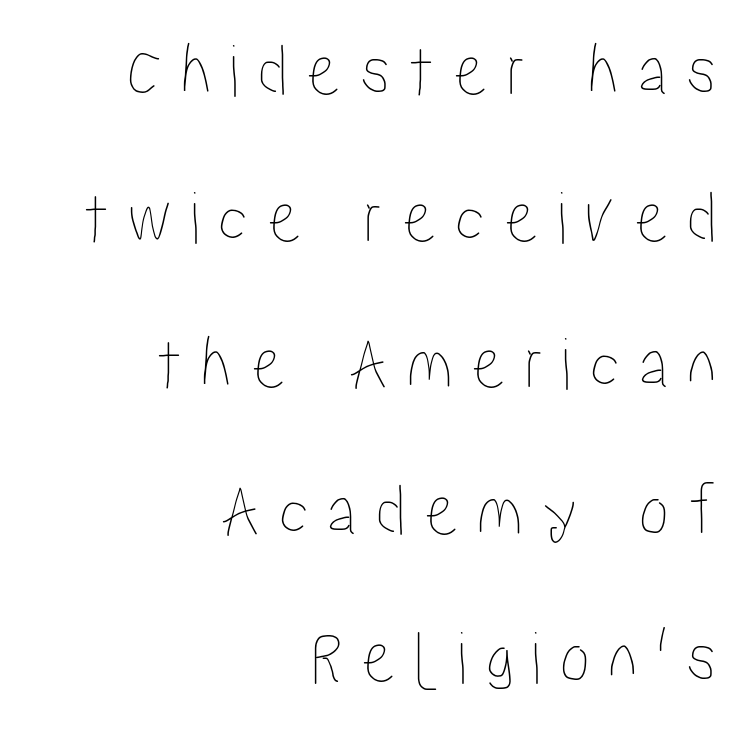
{"italic": "no", "width": "condensed", "stroke_contrast": "low", "x_height": "medium", "monospaced": "no", "underline": "no", "align": "right", "line_spacing": "loose", "line_spacing_ratio": 1.93, "letter_spacing": "wide", "letter_spacing_em": 0.24, "glyph_px": 76}
